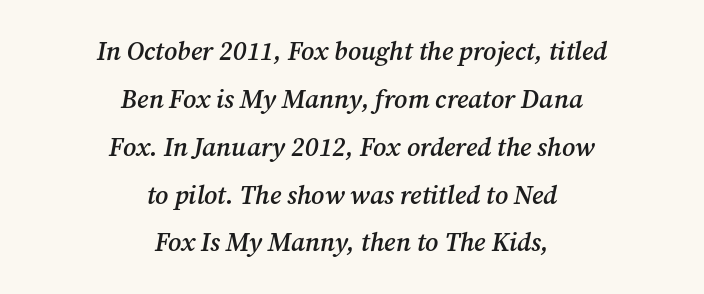
{"italic": "yes", "lean": "right", "slant_degrees": 12, "bold": "semi", "underline": "no", "align": "center", "line_spacing_ratio": 1.84, "letter_spacing": "normal", "letter_spacing_em": 0.0, "glyph_px": 26}
